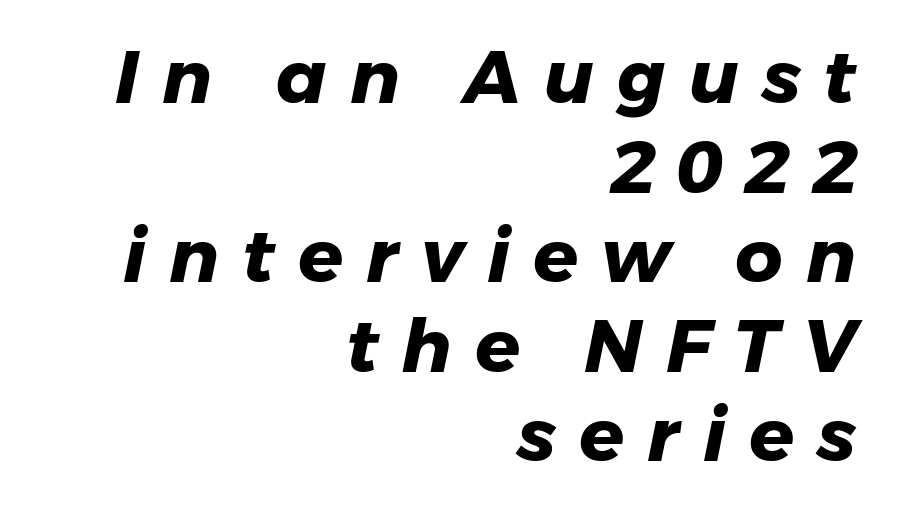
Caption: expanded tracking, letters set apart. The typesetter chose a ragged-left arrangement here. The glyphs have the mass of a bold cut. No feet cap the strokes, marking this as sans-serif type. Clear beneath every line of the passage.
